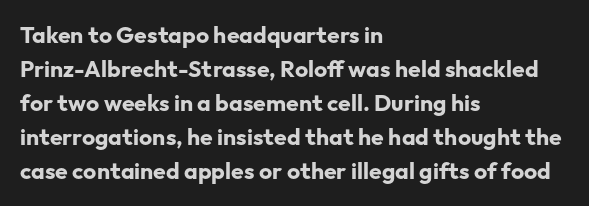
The strip under each line holds only bare page. How are the letters spaced? Ordinarily, with no added tracking. Line spacing here is normal. This rendering uses left alignment, leaving the right contour irregular. When letters stand straight like this, we call the style roman or upright. The rendering uses a bold face; every stroke is thick and dark.
